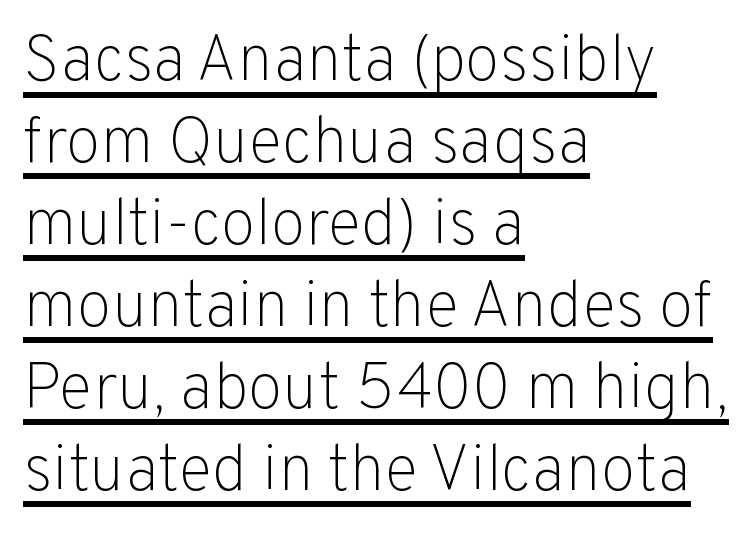
{"serif": "no", "italic": "no", "bold": "no", "weight": "light", "width": "normal", "stroke_contrast": "low", "x_height": "medium", "monospaced": "no", "underline": "yes", "align": "left", "line_spacing": "normal", "line_spacing_ratio": 1.28, "letter_spacing": "normal", "letter_spacing_em": 0.0, "glyph_px": 64}
